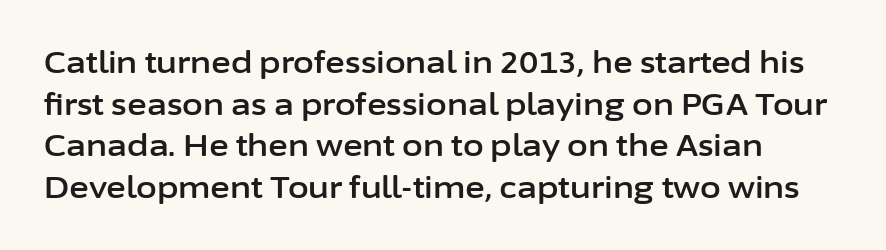
{"serif": "no", "italic": "no", "width": "normal", "stroke_contrast": "low", "x_height": "medium", "monospaced": "no", "underline": "no", "line_spacing": "normal", "line_spacing_ratio": 1.39, "letter_spacing": "normal", "letter_spacing_em": 0.0, "glyph_px": 30}
